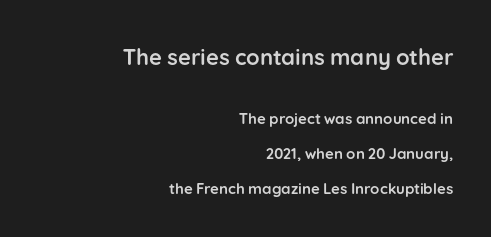
Honestly, there is no underline to notice here at all. Is the block centered? No — it sits flush against the right margin. Ascenders rise straight up at ninety degrees. You get the large type first, then a drop to smaller type. How heavy is the stroke? Heavy — this is a bold. Tracking value appears to be zero — textbook default spacing.
